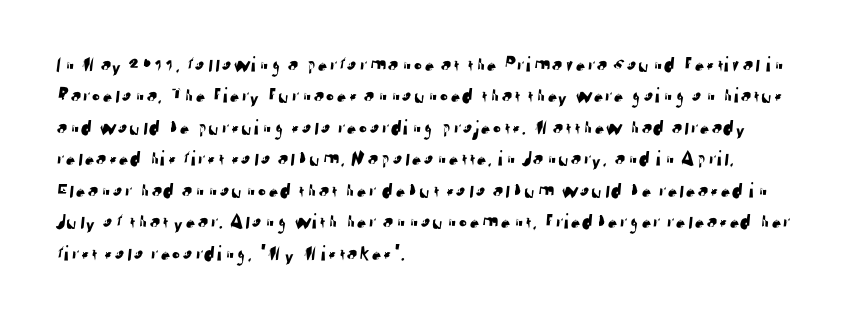
{"underline": "no", "align": "left", "line_spacing": "normal", "line_spacing_ratio": 1.43, "letter_spacing": "normal", "letter_spacing_em": 0.0, "glyph_px": 22}
